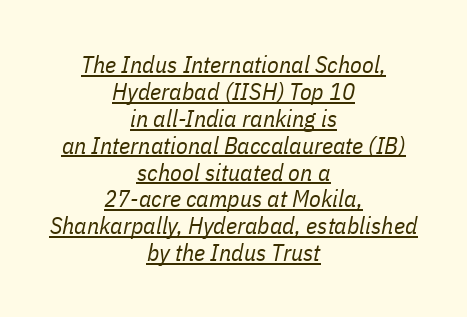
Standard letterfit; no display-style spreading of the glyphs. Stroke mass is kept to a normal reading level or below. Quick note: underline on. Looking at the ascenders, they clearly lean.
